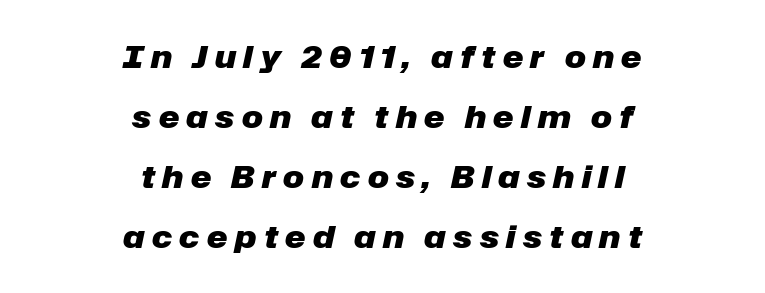
{"italic": "yes", "lean": "right", "slant_degrees": 12, "bold": "yes", "weight": "heavy", "width": "normal", "stroke_contrast": "low", "x_height": "medium", "monospaced": "no", "underline": "no", "align": "center", "line_spacing": "loose", "line_spacing_ratio": 1.94, "letter_spacing": "wide", "letter_spacing_em": 0.24, "glyph_px": 31}
